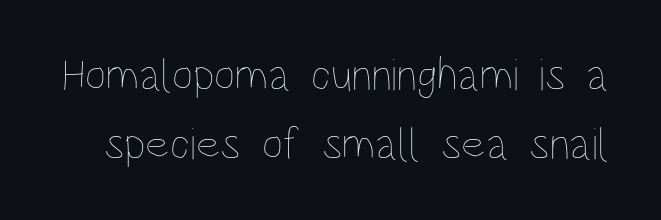
The image shows 46 px thin, condensed type, upright; set normal line spacing (1.5x), normal letter spacing, not underlined; low stroke contrast and a large x-height.
